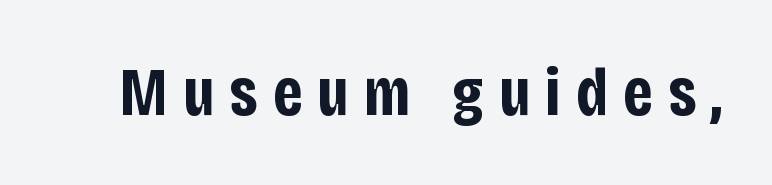
The image shows 68 px bold, condensed sans-serif type, upright; set unusually wide letter spacing (+0.22 em), not underlined; low stroke contrast and a large x-height.
